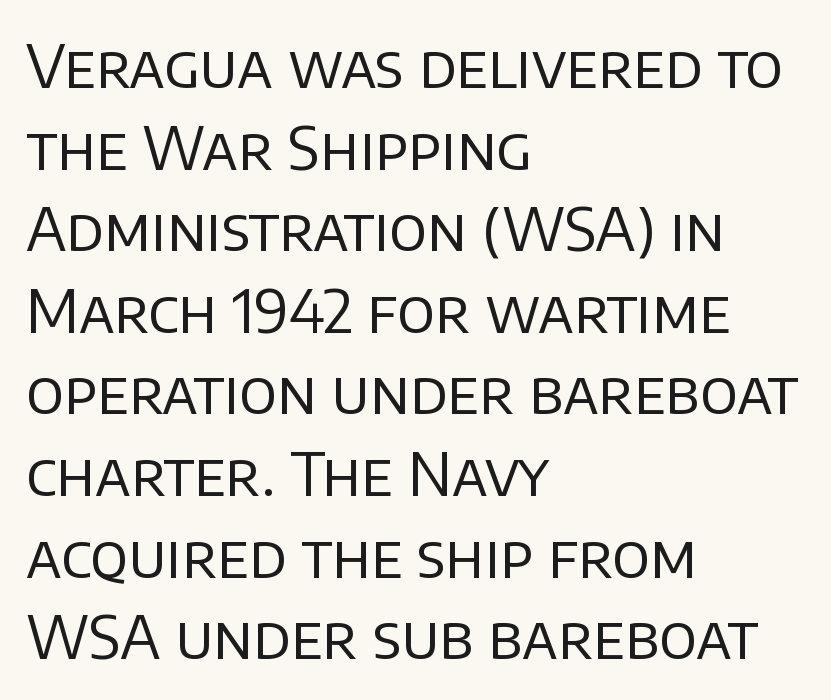
Short and long lines alike share a common starting point at left. Successive baselines arrive at the customary interval. Nobody drew a line under any word here. In terms of letterform style, serifs are entirely absent.
